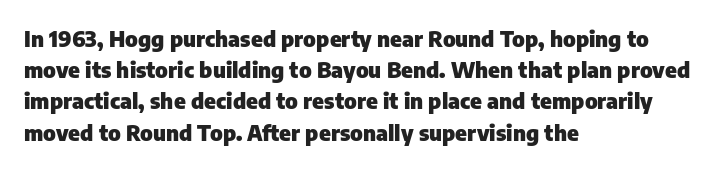
Q: Is the text bold? A: Yes.
Q: Is the text italic (slanted)? A: No, it is upright.
Q: Is the text underlined? A: No.
Q: How is the paragraph aligned? A: Left-aligned.
Q: Is the spacing between letters normal or unusually wide? A: Normal.
Q: Is the spacing between lines tight, normal or loose? A: Normal.
